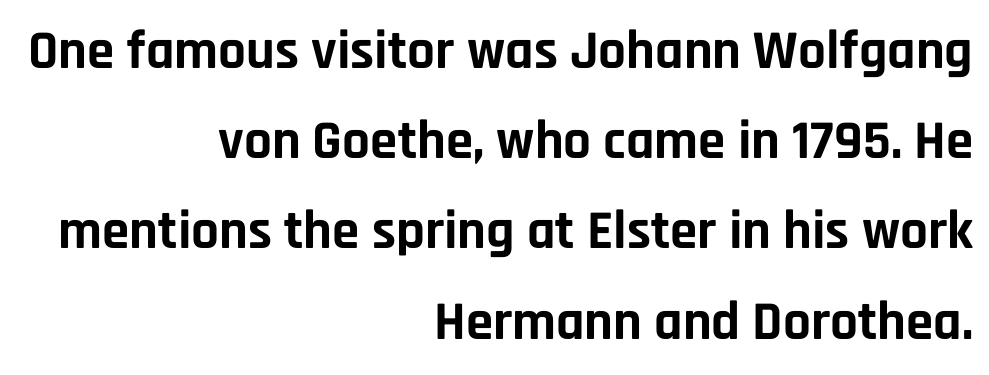
Q: Is the text bold? A: Yes.
Q: Is the text italic (slanted)? A: No, it is upright.
Q: Is the typeface a serif or a sans-serif typeface? A: Sans-serif.
Q: Is the text underlined? A: No.
Q: How is the paragraph aligned? A: Right-aligned.
Q: Is the spacing between letters normal or unusually wide? A: Normal.
Q: Is the spacing between lines tight, normal or loose? A: Normal.
Q: Width (condensed, normal, or wide)? A: Normal.
Q: Stroke contrast? A: Low.
Q: x-height? A: Large.
Q: Monospaced? A: No.
